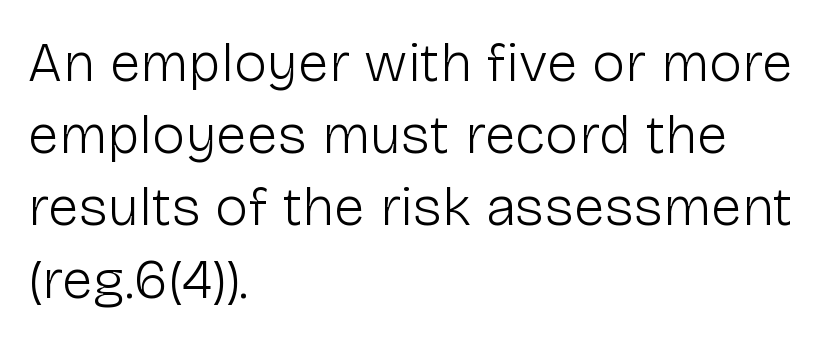
Q: Is the text bold? A: No.
Q: Is the text italic (slanted)? A: No, it is upright.
Q: Is the typeface a serif or a sans-serif typeface? A: Sans-serif.
Q: Is the text underlined? A: No.
Q: How is the paragraph aligned? A: Left-aligned.
Q: Is the spacing between letters normal or unusually wide? A: Normal.
Q: Is the spacing between lines tight, normal or loose? A: Normal.
Q: Width (condensed, normal, or wide)? A: Normal.
Q: Stroke contrast? A: Low.
Q: x-height? A: Medium.
Q: Monospaced? A: No.
